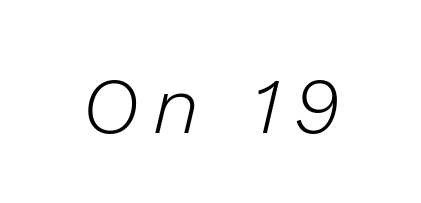
The image shows 79 px light type, italic (leaning right); set not underlined; low stroke contrast and a medium x-height.
